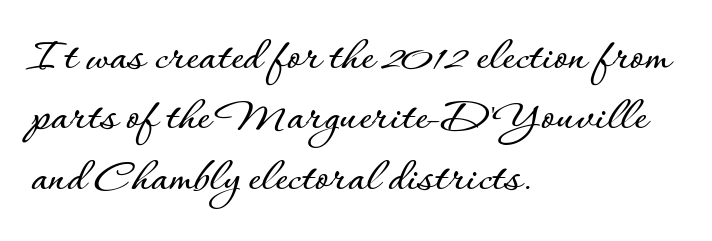
The foot of each line stays bare and open. A classic flush-left, rag-right setting is used for this passage. The face used here is proportionally spaced, like ordinary book or web type. In terms of letterspacing, this is plain default setting.
